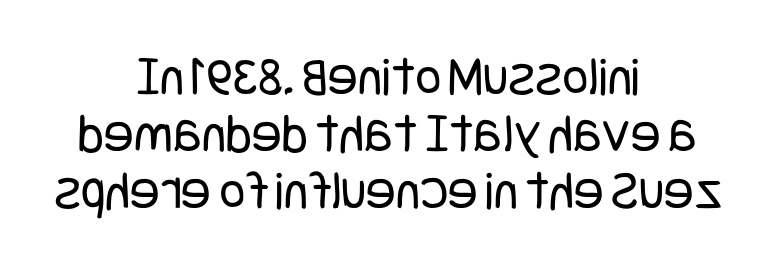
Q: Is the text bold? A: No.
Q: Is the text italic (slanted)? A: No, it is upright.
Q: Is the typeface a serif or a sans-serif typeface? A: Sans-serif.
Q: Is the text underlined? A: No.
Q: How is the paragraph aligned? A: Centered.
Q: Is the spacing between letters normal or unusually wide? A: Normal.
Q: Is the spacing between lines tight, normal or loose? A: Tight.
Q: Width (condensed, normal, or wide)? A: Condensed.
Q: Stroke contrast? A: Low.
Q: x-height? A: Large.
